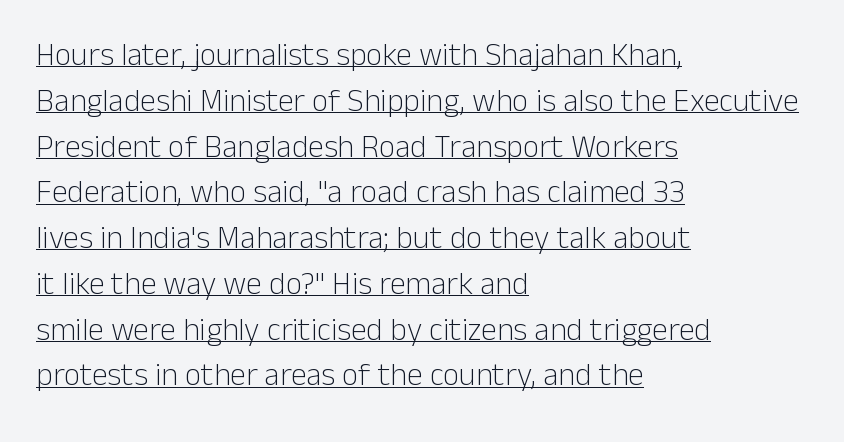
The image shows 32 px light sans-serif type, upright; set left-aligned, normal line spacing (1.43x), normal letter spacing, underlined; low stroke contrast and a medium x-height.
